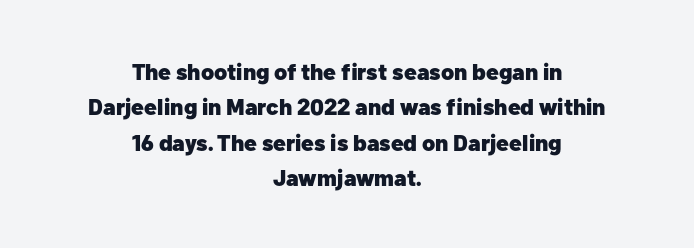
When letters stand straight like this, we call the style roman or upright. Look at the tracking — it's just the regular setting, nothing added. Its strokes are broad and dark, the hallmark of bold type. Does the leading feel generous? No, just average. Check under the words: just untouched page.
